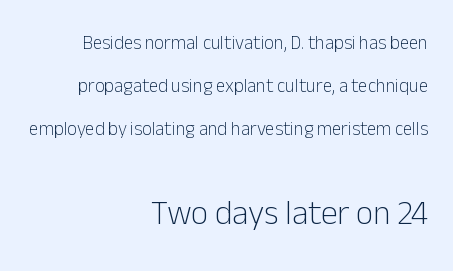
{"serif": "no", "italic": "no", "bold": "no", "weight": "light", "width": "normal", "stroke_contrast": "low", "x_height": "medium", "monospaced": "no", "underline": "no", "align": "right", "line_spacing": "loose", "line_spacing_ratio": 2.26, "letter_spacing": "normal", "letter_spacing_em": 0.0, "larger_block": "second", "size_ratio": 1.79, "glyph_px": 34}
